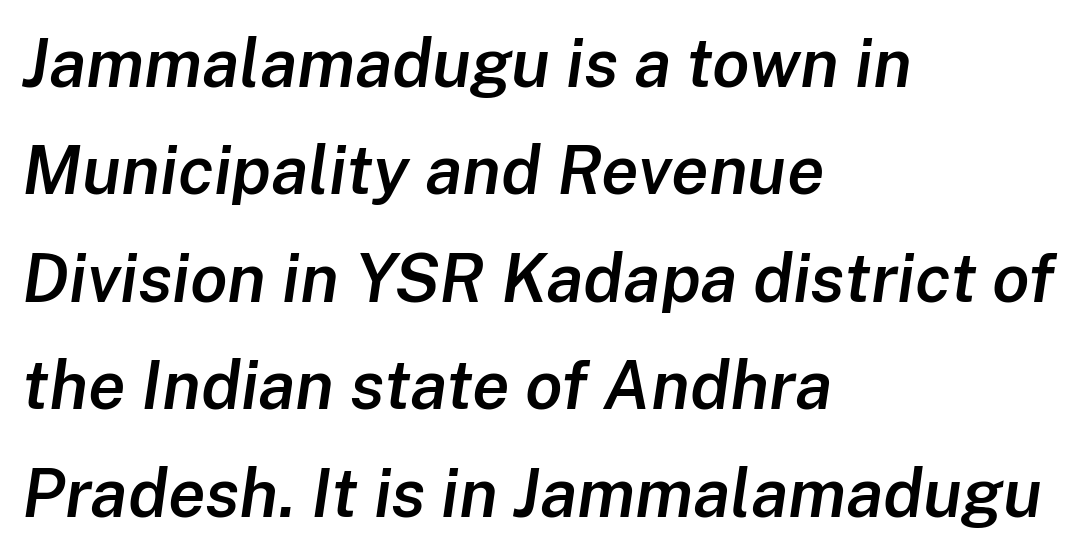
Standard letterfit; no display-style spreading of the glyphs. The ragged edge is on the right, which tells us the setting is flush left. The glyphs have the mass of a demibold cut, below bold. Note the varied advance widths — an 'i' is clearly narrower than an 'm'. The face used here has a pronounced slope to its letters. If you measured baseline to baseline, you'd find a middling distance.
